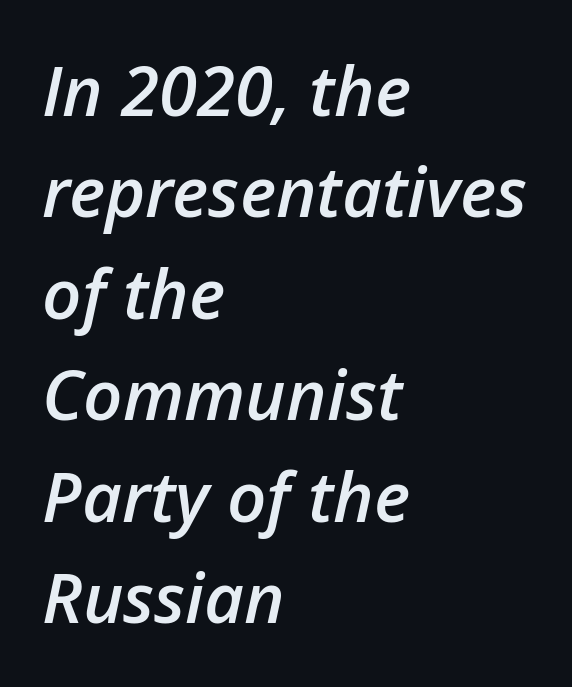
The rendering anchors every line to the left-hand side. Descenders are the only things crossing below the line. Honestly, the letter spacing is just normal — you wouldn't notice it. The font's italic variant was chosen for this text. This sample keeps an unexceptional amount of space between lines.
